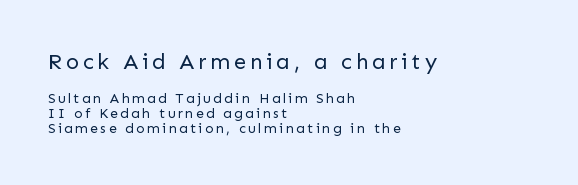
{"italic": "no", "bold": "no", "underline": "no", "align": "left", "line_spacing": "tight", "line_spacing_ratio": 1.06, "larger_block": "first", "size_ratio": 1.57, "glyph_px": 22}
